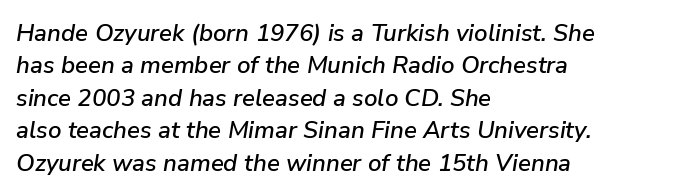
{"italic": "yes", "lean": "right", "slant_degrees": 9, "underline": "no", "align": "left", "line_spacing": "normal", "line_spacing_ratio": 1.35, "letter_spacing": "normal", "letter_spacing_em": 0.0, "glyph_px": 24}
